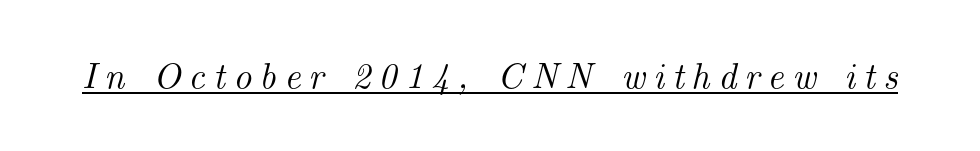
The image shows 36 px serif type, italic (leaning right); set unusually wide letter spacing (+0.22 em), underlined; medium stroke contrast and a small x-height.
